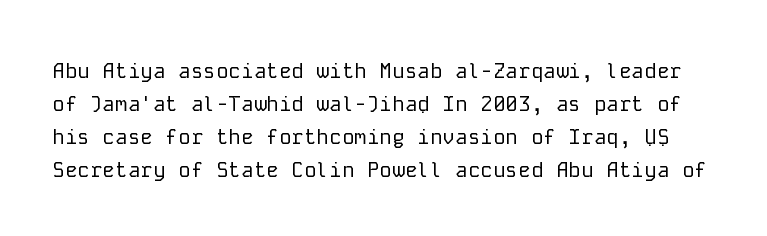
The image shows 21 px text type, upright; set normal line spacing (1.57x), normal letter spacing, not underlined.
